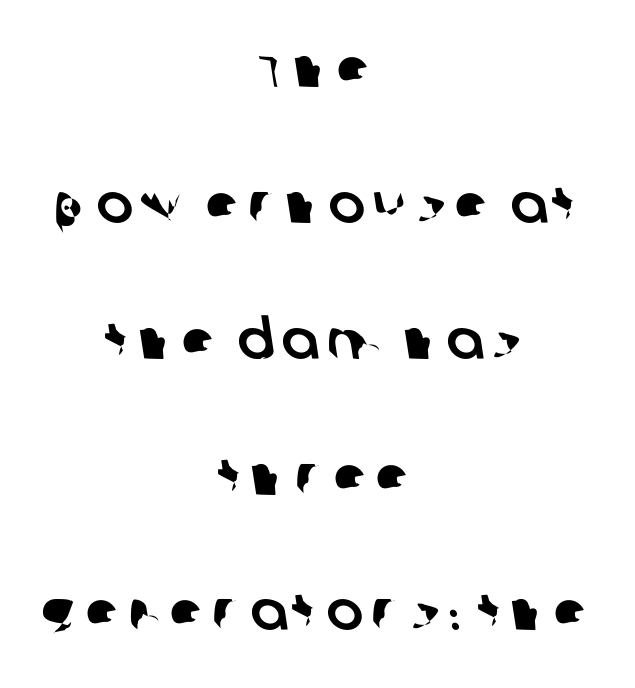
Stroke terminals: plain, sans-serif. Looks like regular typesetting: each glyph gets only the width it needs. A bare baseline throughout the passage. Is the block centered? Yes — each line is placed symmetrically about the middle.
